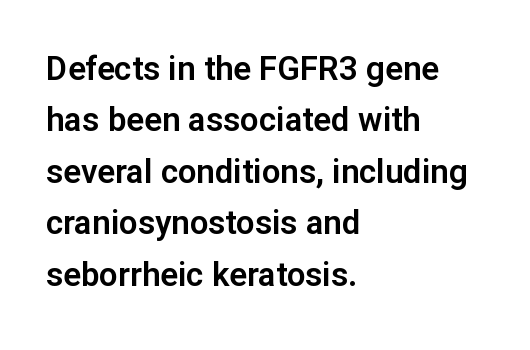
Descenders are the only things crossing below the line. Looks like regular typesetting: each glyph gets only the width it needs. Tracking value appears to be zero — textbook default spacing. A classic flush-left, rag-right setting is used for this passage. Nope, no serifs anywhere on these letters. Posture: vertical.
